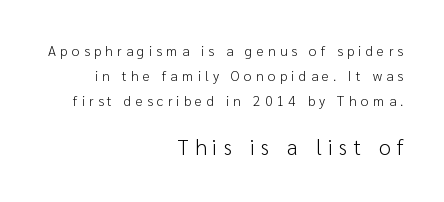
{"italic": "no", "bold": "no", "underline": "no", "align": "right", "line_spacing_ratio": 1.77, "letter_spacing": "wide", "letter_spacing_em": 0.3, "larger_block": "second", "size_ratio": 1.5, "glyph_px": 21}
